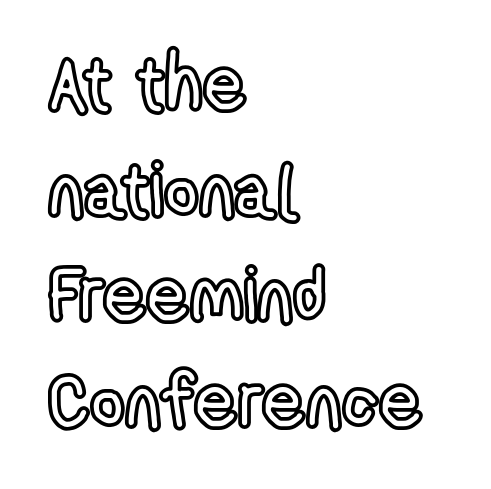
The zone under the glyphs is completely vacant. Glyph-to-glyph distance matches everyday printed text. Spacing verdict: proportional, widths tailored to each character. The lines sit at an ordinary, default distance from one another. Visually the block forms a straight wall on the left and a jagged coastline on the right. The letters stand straight up with perfectly vertical stems.
